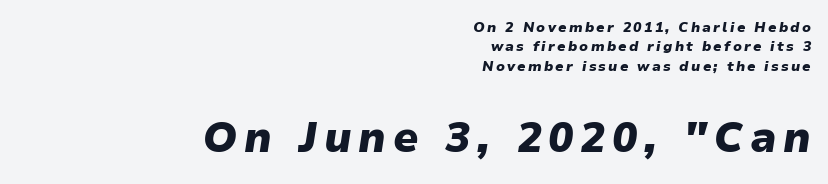
Q: Is the text bold? A: Yes.
Q: Is the text italic (slanted)? A: Yes, it leans right by about 9 degrees.
Q: Is the text underlined? A: No.
Q: How is the paragraph aligned? A: Right-aligned.
Q: Is the spacing between lines tight, normal or loose? A: Normal.
Q: Which block of text is set in a larger size, the first (top) or the second (bottom)? A: The second (bottom) one.
Q: Width (condensed, normal, or wide)? A: Normal.
Q: Stroke contrast? A: Low.
Q: x-height? A: Medium.
Q: Monospaced? A: No.
